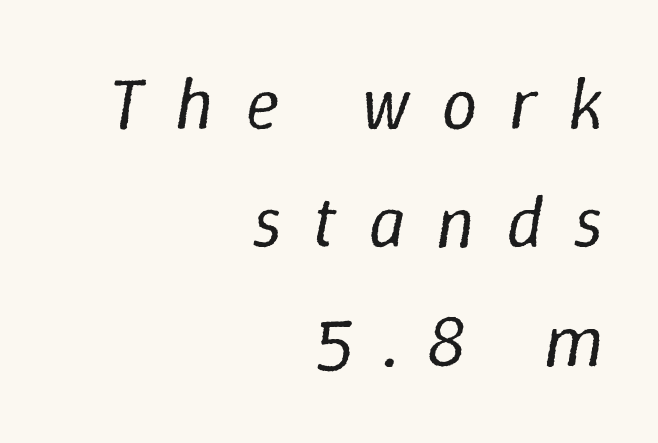
The image shows 73 px regular-weight type, italic (leaning right); set right-aligned, normal line spacing (1.62x), unusually wide letter spacing (+0.42 em), not underlined; low stroke contrast and a medium x-height.
